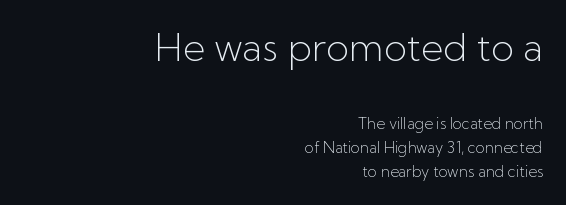
Q: Is the text bold? A: No.
Q: Is the text italic (slanted)? A: No, it is upright.
Q: Is the typeface a serif or a sans-serif typeface? A: Sans-serif.
Q: Is the text underlined? A: No.
Q: How is the paragraph aligned? A: Right-aligned.
Q: Is the spacing between letters normal or unusually wide? A: Normal.
Q: Is the spacing between lines tight, normal or loose? A: Normal.
Q: Which block of text is set in a larger size, the first (top) or the second (bottom)? A: The first (top) one.
Q: Width (condensed, normal, or wide)? A: Normal.
Q: Stroke contrast? A: Low.
Q: x-height? A: Medium.
Q: Monospaced? A: No.
